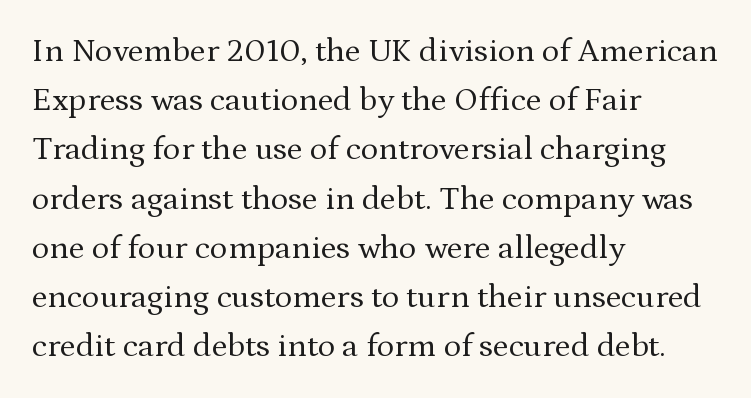
Weight: regular or lighter. Summary of vertical rhythm: regular, with standard interline spacing. The paragraph has a hard left edge and a soft right edge. Examine the stroke ends and you'll spot serifs. The rendering uses natural spacing where letterforms have individual widths.
